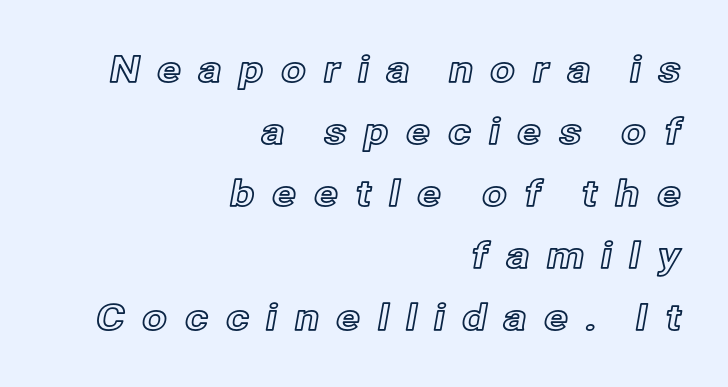
{"width": "normal", "x_height": "medium", "monospaced": "no", "underline": "no", "align": "right", "line_spacing_ratio": 1.72, "letter_spacing": "wide", "letter_spacing_em": 0.46, "glyph_px": 36}
